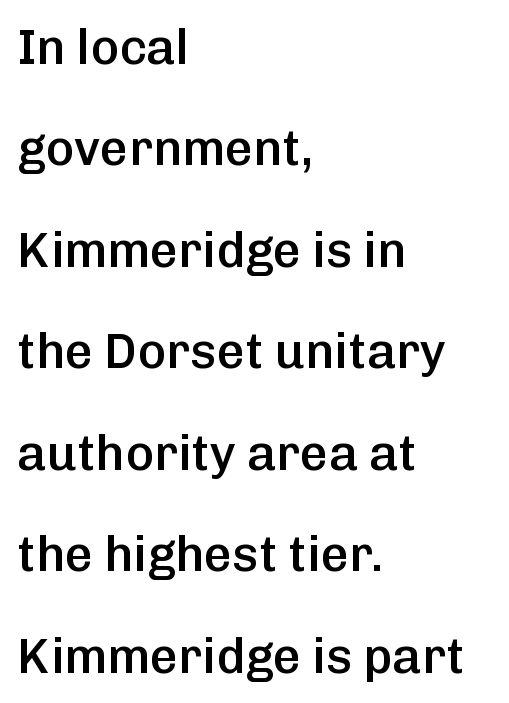
{"serif": "no", "italic": "no", "bold": "semi", "weight": "semibold", "width": "normal", "stroke_contrast": "low", "x_height": "medium", "monospaced": "no", "underline": "no", "align": "left", "line_spacing": "loose", "line_spacing_ratio": 2.07, "letter_spacing": "normal", "letter_spacing_em": 0.0, "glyph_px": 49}
